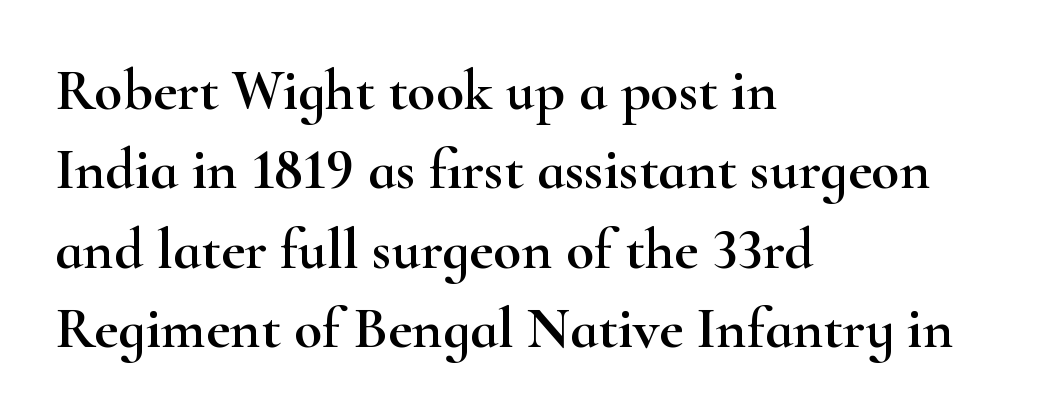
Q: Is the text italic (slanted)? A: No, it is upright.
Q: Is the typeface a serif or a sans-serif typeface? A: Serif.
Q: Is the text underlined? A: No.
Q: How is the paragraph aligned? A: Left-aligned.
Q: Is the spacing between letters normal or unusually wide? A: Normal.
Q: Is the spacing between lines tight, normal or loose? A: Normal.
Q: Width (condensed, normal, or wide)? A: Wide.
Q: Stroke contrast? A: High.
Q: x-height? A: Small.
Q: Monospaced? A: No.
